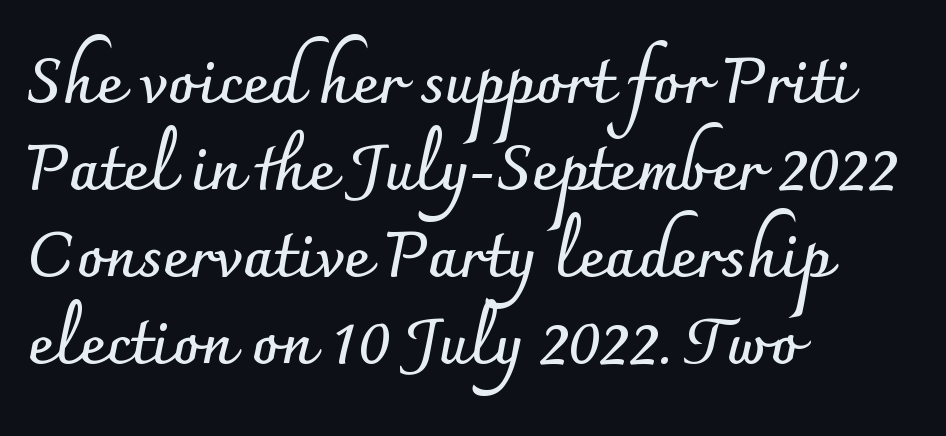
Q: Is the text bold? A: Yes.
Q: Is the text italic (slanted)? A: Yes.
Q: Is the typeface a serif or a sans-serif typeface? A: Sans-serif.
Q: Is the text underlined? A: No.
Q: How is the paragraph aligned? A: Left-aligned.
Q: Is the spacing between letters normal or unusually wide? A: Normal.
Q: Is the spacing between lines tight, normal or loose? A: Normal.
Q: Width (condensed, normal, or wide)? A: Normal.
Q: Stroke contrast? A: Low.
Q: x-height? A: Small.
Q: Monospaced? A: No.
